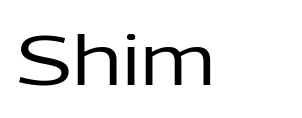
Q: Is the text bold? A: No.
Q: Is the text italic (slanted)? A: No, it is upright.
Q: Is the typeface a serif or a sans-serif typeface? A: Sans-serif.
Q: Is the text underlined? A: No.
Q: How is the paragraph aligned? A: Left-aligned.
Q: Is the spacing between letters normal or unusually wide? A: Normal.
Q: Width (condensed, normal, or wide)? A: Normal.
Q: Stroke contrast? A: Low.
Q: x-height? A: Medium.
Q: Monospaced? A: No.
